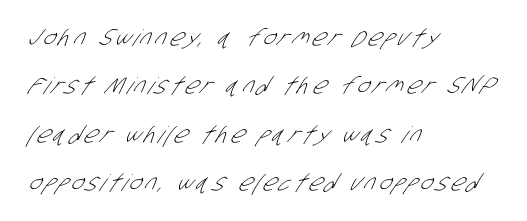
{"bold": "no", "underline": "no", "align": "left", "line_spacing": "loose", "line_spacing_ratio": 2.1, "glyph_px": 23}
